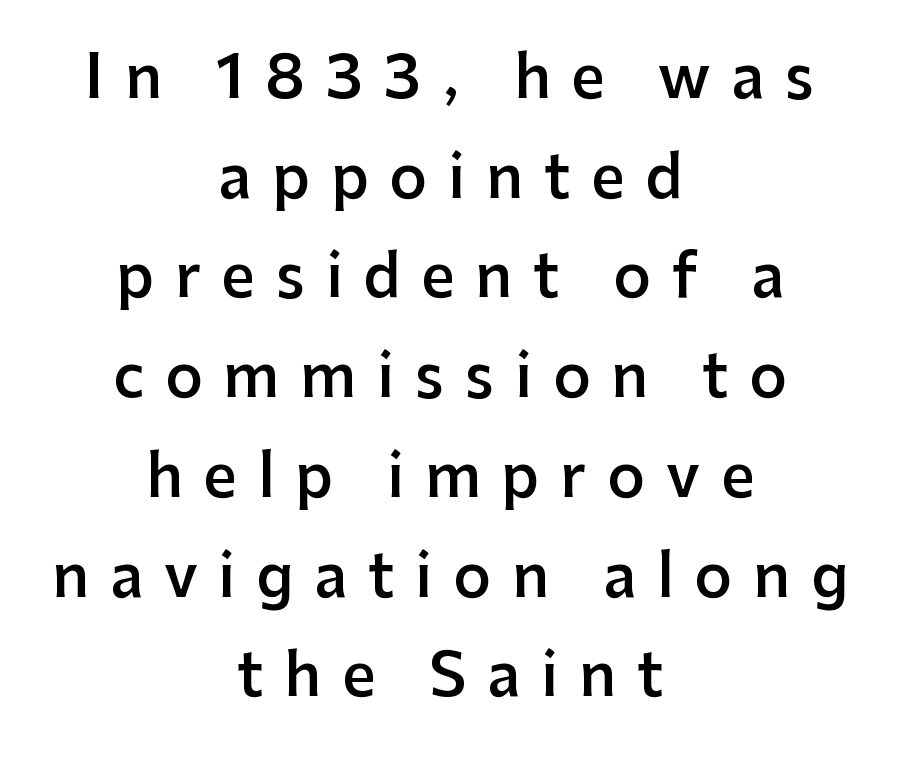
Q: Is the text bold? A: Semi-bold.
Q: Is the text italic (slanted)? A: No, it is upright.
Q: Is the typeface a serif or a sans-serif typeface? A: Sans-serif.
Q: Is the text underlined? A: No.
Q: How is the paragraph aligned? A: Centered.
Q: Is the spacing between letters normal or unusually wide? A: Unusually wide.
Q: Is the spacing between lines tight, normal or loose? A: Normal.
Q: Width (condensed, normal, or wide)? A: Normal.
Q: Stroke contrast? A: Low.
Q: x-height? A: Medium.
Q: Monospaced? A: No.
